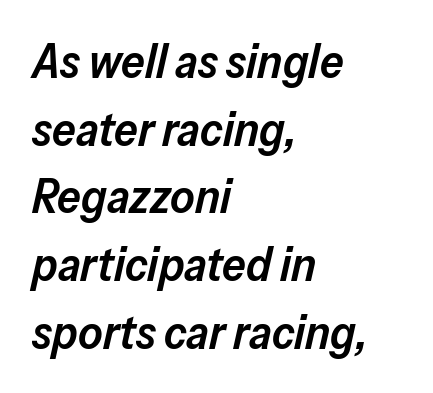
Q: Is the text bold? A: Semi-bold.
Q: Is the text italic (slanted)? A: Yes, it leans right by about 13 degrees.
Q: Is the text underlined? A: No.
Q: How is the paragraph aligned? A: Left-aligned.
Q: Is the spacing between letters normal or unusually wide? A: Normal.
Q: Is the spacing between lines tight, normal or loose? A: Normal.
Q: Width (condensed, normal, or wide)? A: Normal.
Q: Stroke contrast? A: Low.
Q: x-height? A: Medium.
Q: Monospaced? A: No.
